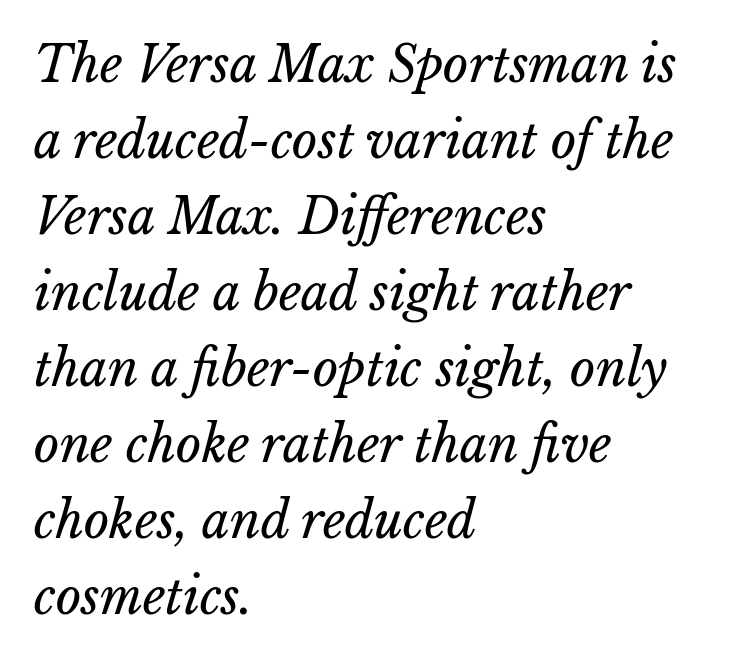
Baseline-to-baseline distance is the conventional proportion of letter height. Lines of text with bare space underneath. Designer's note — italics engaged. These glyphs show unthickened strokes, regular width or finer.
